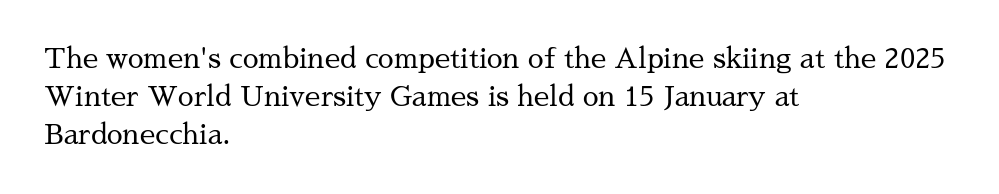
Q: Is the text bold? A: No.
Q: Is the text italic (slanted)? A: No, it is upright.
Q: Is the typeface a serif or a sans-serif typeface? A: Serif.
Q: Is the text underlined? A: No.
Q: How is the paragraph aligned? A: Left-aligned.
Q: Is the spacing between letters normal or unusually wide? A: Normal.
Q: Is the spacing between lines tight, normal or loose? A: Normal.
Q: Width (condensed, normal, or wide)? A: Normal.
Q: Stroke contrast? A: Medium.
Q: x-height? A: Medium.
Q: Monospaced? A: No.
